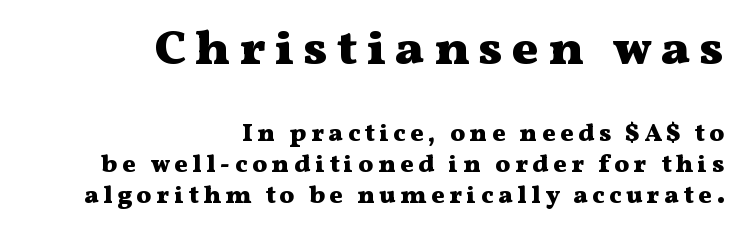
{"serif": "yes", "italic": "no", "bold": "yes", "weight": "heavy", "width": "wide", "stroke_contrast": "medium", "x_height": "medium", "monospaced": "no", "underline": "no", "align": "right", "line_spacing_ratio": 1.23, "larger_block": "first", "size_ratio": 2.0, "glyph_px": 50}
